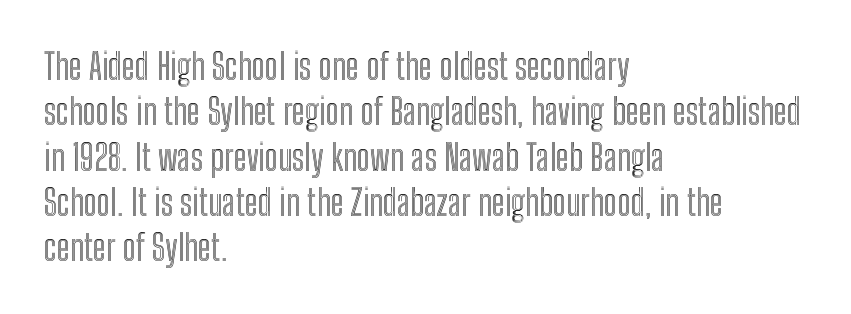
The image shows 36 px condensed type, upright; set left-aligned, normal line spacing (1.26x), normal letter spacing, not underlined; a medium x-height.
